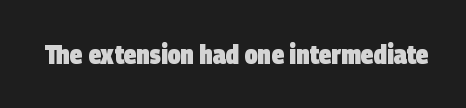
Set as a true bold cut, around the 700 mark. No word sits above an underline. Nothing unusual about the tracking: characters are spaced as the font intends.
